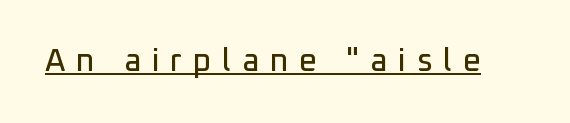
{"serif": "no", "italic": "no", "width": "normal", "stroke_contrast": "low", "x_height": "medium", "monospaced": "no", "underline": "yes", "letter_spacing": "wide", "letter_spacing_em": 0.33, "glyph_px": 32}
